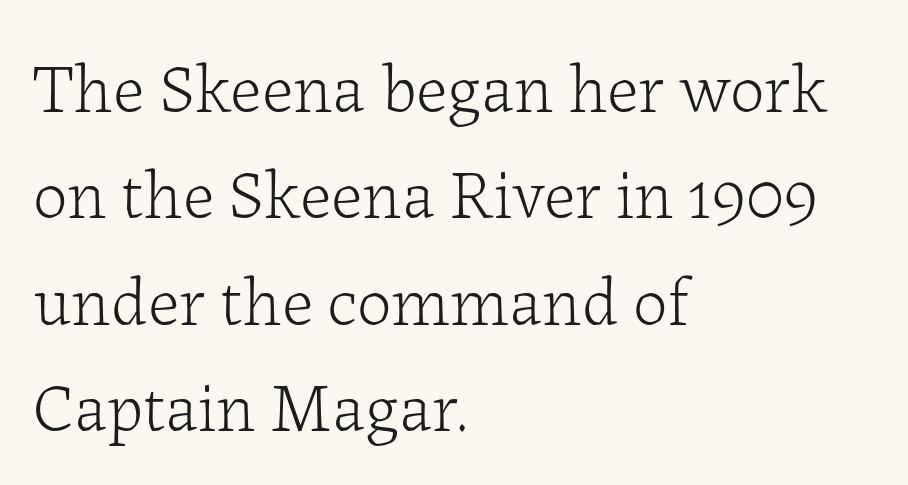
Q: Is the text bold? A: No.
Q: Is the text italic (slanted)? A: No, it is upright.
Q: Is the typeface a serif or a sans-serif typeface? A: Serif.
Q: Is the text underlined? A: No.
Q: How is the paragraph aligned? A: Left-aligned.
Q: Is the spacing between letters normal or unusually wide? A: Normal.
Q: Is the spacing between lines tight, normal or loose? A: Normal.
Q: Width (condensed, normal, or wide)? A: Normal.
Q: Stroke contrast? A: Low.
Q: x-height? A: Medium.
Q: Monospaced? A: No.
